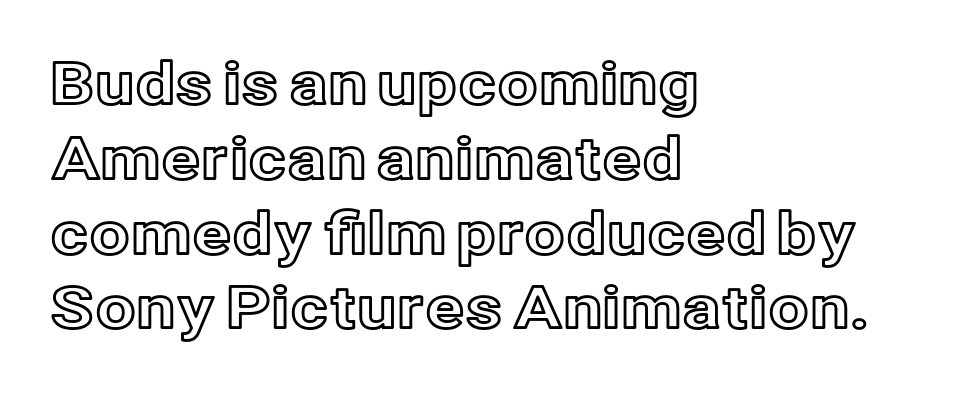
Q: Is the text italic (slanted)? A: No, it is upright.
Q: Is the text underlined? A: No.
Q: How is the paragraph aligned? A: Left-aligned.
Q: Is the spacing between letters normal or unusually wide? A: Normal.
Q: Is the spacing between lines tight, normal or loose? A: Normal.
Q: Width (condensed, normal, or wide)? A: Normal.
Q: x-height? A: Medium.
Q: Monospaced? A: No.
